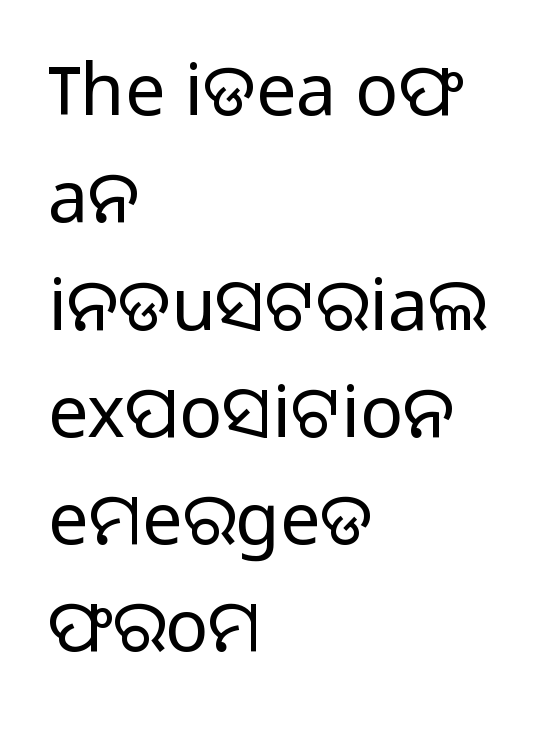
{"serif": "no", "italic": "no", "bold": "no", "weight": "light", "width": "normal", "stroke_contrast": "low", "x_height": "medium", "monospaced": "no", "underline": "no", "align": "left", "line_spacing": "normal", "line_spacing_ratio": 1.49, "letter_spacing": "normal", "letter_spacing_em": 0.0, "glyph_px": 72}
